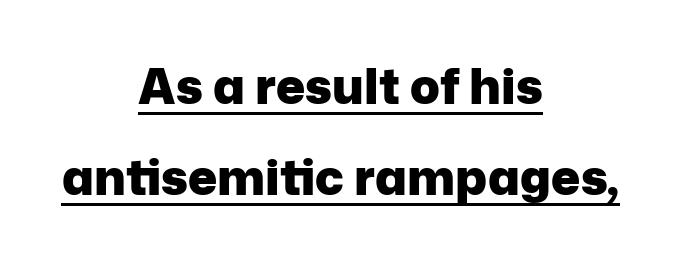
The text block is weighted toward neither margin, spreading evenly from the middle. Classification — sans serif. Thick stems and heavy bowls — unmistakably bold. Rendered with straight, roman letterforms.
